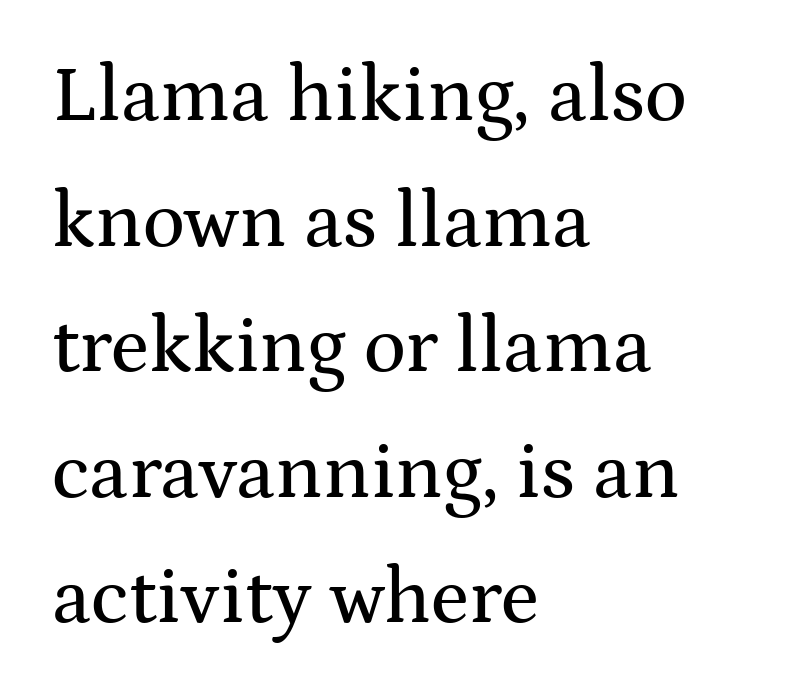
Q: Is the text italic (slanted)? A: No, it is upright.
Q: Is the typeface a serif or a sans-serif typeface? A: Serif.
Q: Is the text underlined? A: No.
Q: How is the paragraph aligned? A: Left-aligned.
Q: Is the spacing between letters normal or unusually wide? A: Normal.
Q: Is the spacing between lines tight, normal or loose? A: Normal.
Q: Width (condensed, normal, or wide)? A: Wide.
Q: Stroke contrast? A: Medium.
Q: x-height? A: Medium.
Q: Monospaced? A: No.
